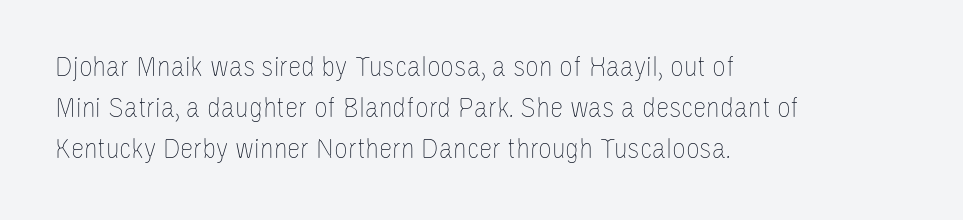
The image shows 30 px thin, condensed type, upright; set left-aligned, normal line spacing (1.37x), normal letter spacing, not underlined; low stroke contrast and a large x-height.
